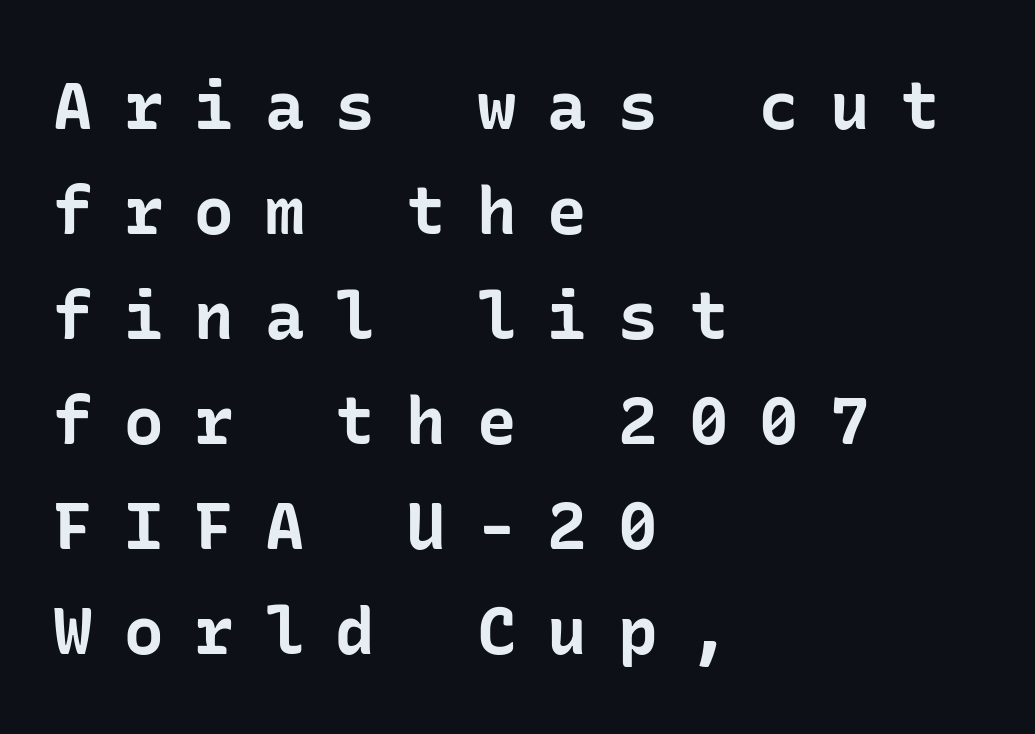
{"serif": "no", "italic": "no", "bold": "yes", "weight": "bold", "width": "normal", "stroke_contrast": "low", "x_height": "medium", "underline": "no", "align": "left", "line_spacing": "normal", "line_spacing_ratio": 1.59, "letter_spacing": "wide", "letter_spacing_em": 0.47, "glyph_px": 66}
